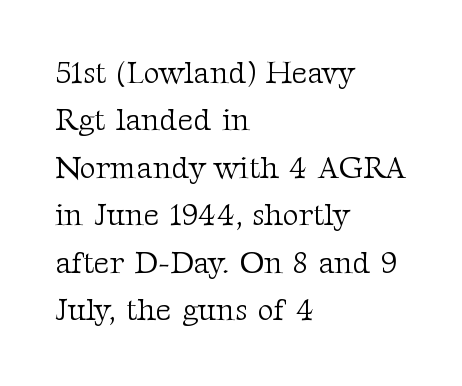
Compared with a centered layout, this one pins lines to the left instead. Words float on clear page, feet unadorned. No heavy texture on the line: the type isn't bold. The rows are spaced the way most documents space them. No extra tracking has been applied to these lines. The passage shown is typeset with a serif family.
